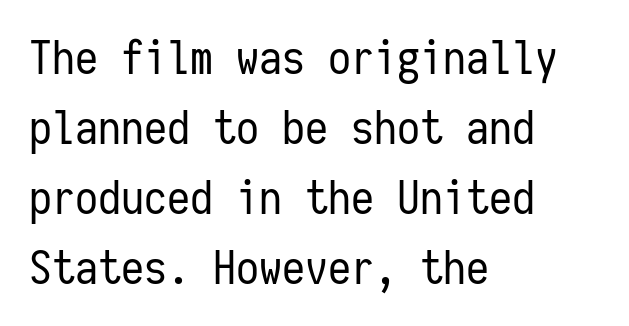
{"serif": "no", "italic": "no", "bold": "no", "weight": "regular", "width": "condensed", "stroke_contrast": "low", "x_height": "medium", "monospaced": "yes", "underline": "no", "align": "left", "line_spacing": "normal", "line_spacing_ratio": 1.52, "letter_spacing": "normal", "letter_spacing_em": 0.0, "glyph_px": 46}
